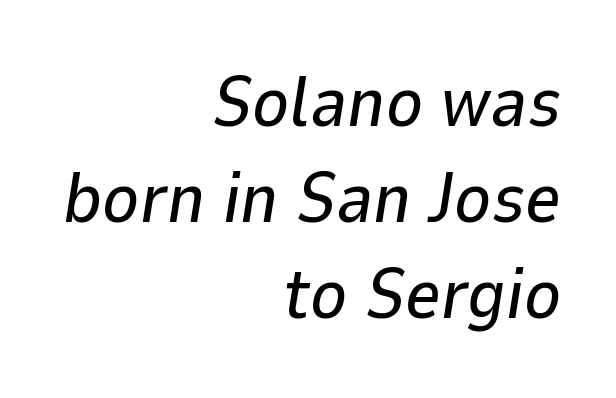
{"italic": "yes", "lean": "right", "slant_degrees": 9, "width": "normal", "stroke_contrast": "low", "x_height": "medium", "monospaced": "no", "underline": "no", "align": "right", "line_spacing": "normal", "line_spacing_ratio": 1.37, "letter_spacing": "normal", "letter_spacing_em": 0.0, "glyph_px": 70}
